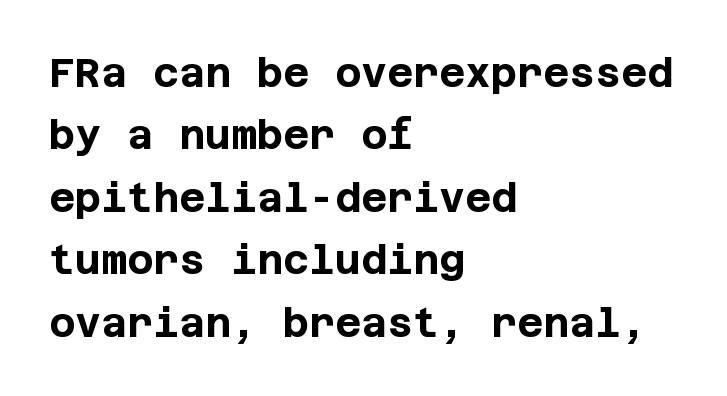
The image shows 40 px bold sans-serif type, upright; set left-aligned, normal line spacing (1.56x), normal letter spacing, not underlined; low stroke contrast and a large x-height.
